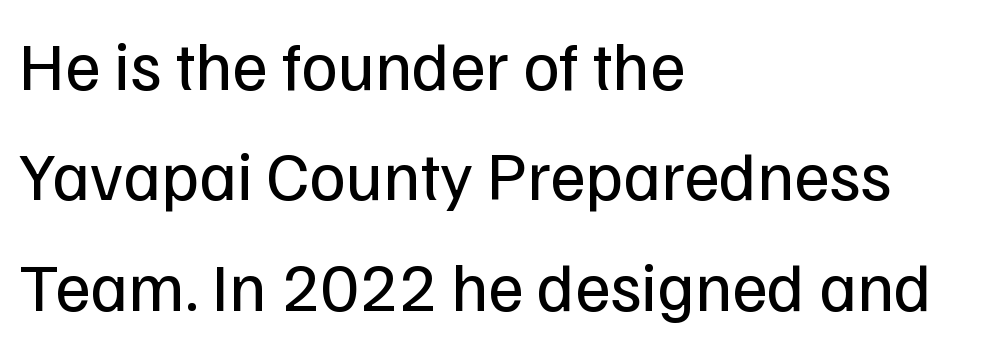
The image shows 69 px regular-weight sans-serif type, upright; set left-aligned, normal line spacing (1.6x), normal letter spacing, not underlined; low stroke contrast and a medium x-height.
